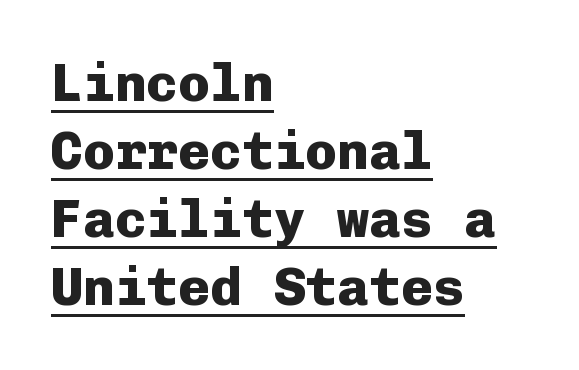
Each word holds together tightly as a unit, with standard inter-letter gaps. Honestly, the row spacing looks completely unremarkable. The passage is arranged the way most books set body copy — flush left. The characters look thick and weighty, a clear bold. Italic: no, the glyphs are upright roman. The face used here is a sans, in the tradition of grotesques and geometrics.
